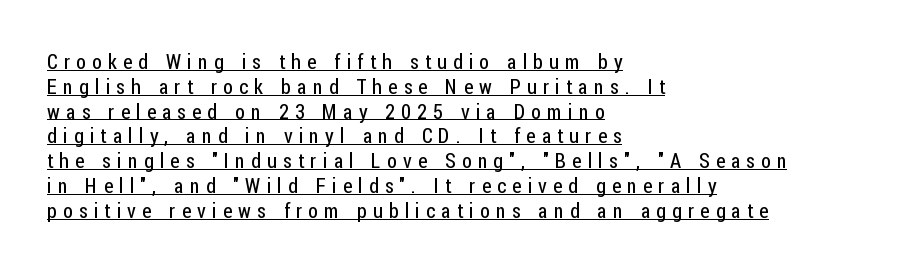
{"italic": "no", "bold": "no", "underline": "yes", "align": "left", "line_spacing_ratio": 1.24, "letter_spacing": "wide", "letter_spacing_em": 0.31, "glyph_px": 20}
